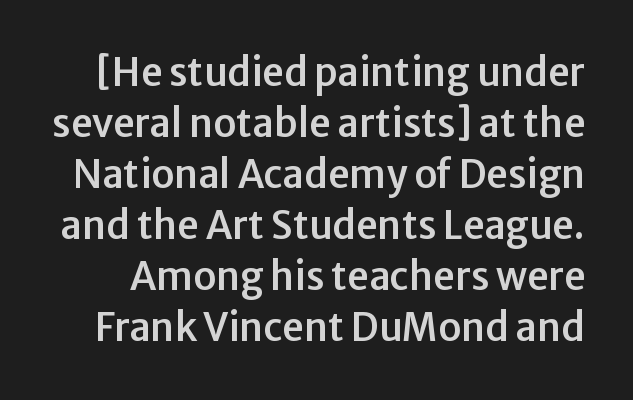
To sum up the face: it is a sans, with no serifs. The letterforms sit shoulder to shoulder at normal distance. Each new line begins a customary step beneath the previous one. Quick note: not italic, upright. Decoration check: the copy has no underline.
